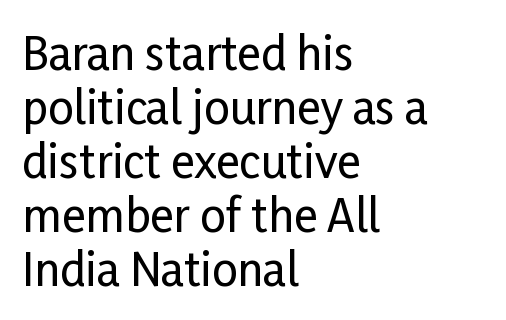
The image shows 45 px condensed sans-serif type, upright; set left-aligned, line spacing 1.2x, normal letter spacing, not underlined; low stroke contrast and a medium x-height.
